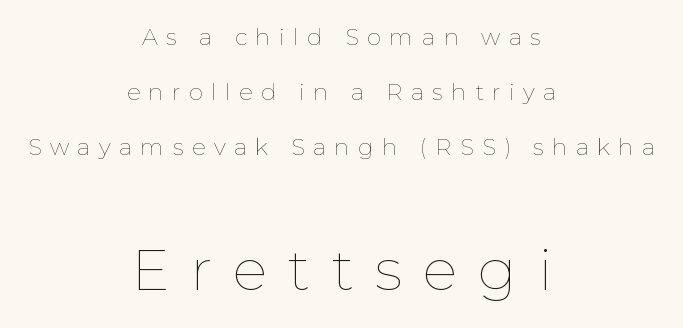
{"italic": "no", "bold": "no", "weight": "thin", "width": "normal", "stroke_contrast": "low", "x_height": "medium", "monospaced": "no", "underline": "no", "align": "center", "line_spacing": "loose", "line_spacing_ratio": 2.39, "letter_spacing": "wide", "letter_spacing_em": 0.36, "larger_block": "second", "size_ratio": 2.52, "glyph_px": 58}
